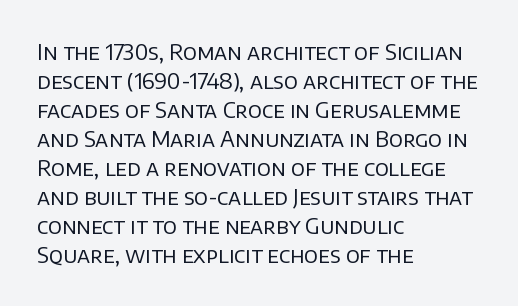
Tall strokes in this sample are plumb rather than angled. The passage shown has conventional tracking throughout. Every row of glyphs begins at an identical x-position on the left. A normal amount of white space separates one row of letters from the next. Type without underlining.
